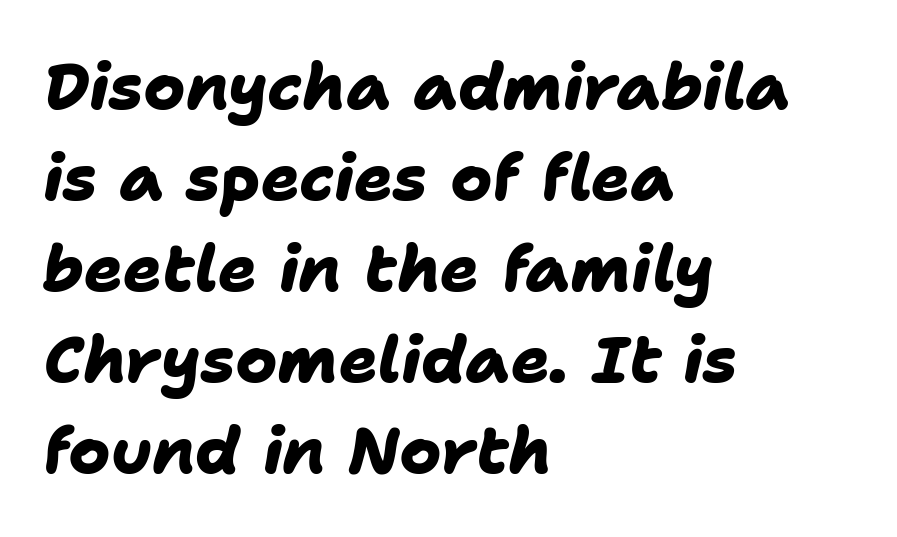
Q: Is the text bold? A: Yes.
Q: Is the typeface a serif or a sans-serif typeface? A: Sans-serif.
Q: Is the text underlined? A: No.
Q: How is the paragraph aligned? A: Left-aligned.
Q: Is the spacing between letters normal or unusually wide? A: Normal.
Q: Is the spacing between lines tight, normal or loose? A: Normal.
Q: Width (condensed, normal, or wide)? A: Normal.
Q: Stroke contrast? A: Low.
Q: x-height? A: Medium.
Q: Monospaced? A: No.
